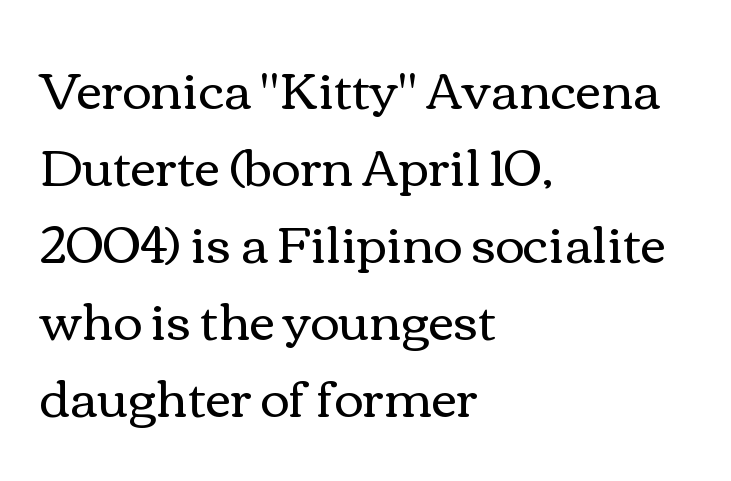
Q: Is the text bold? A: No.
Q: Is the text italic (slanted)? A: No, it is upright.
Q: Is the text underlined? A: No.
Q: How is the paragraph aligned? A: Left-aligned.
Q: Is the spacing between letters normal or unusually wide? A: Normal.
Q: Is the spacing between lines tight, normal or loose? A: Normal.
Q: Width (condensed, normal, or wide)? A: Wide.
Q: Stroke contrast? A: Medium.
Q: x-height? A: Medium.
Q: Monospaced? A: No.
